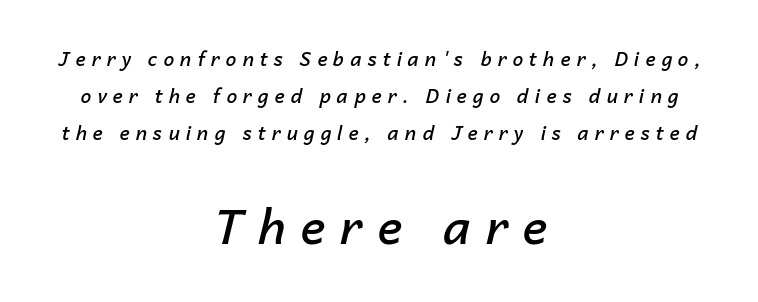
Q: Is the text bold? A: Semi-bold.
Q: Is the text italic (slanted)? A: Yes, it leans right by about 14 degrees.
Q: Is the text underlined? A: No.
Q: How is the paragraph aligned? A: Centered.
Q: Is the spacing between letters normal or unusually wide? A: Unusually wide.
Q: Is the spacing between lines tight, normal or loose? A: Loose.
Q: Which block of text is set in a larger size, the first (top) or the second (bottom)? A: The second (bottom) one.
Q: Width (condensed, normal, or wide)? A: Normal.
Q: Stroke contrast? A: Low.
Q: x-height? A: Medium.
Q: Monospaced? A: No.
